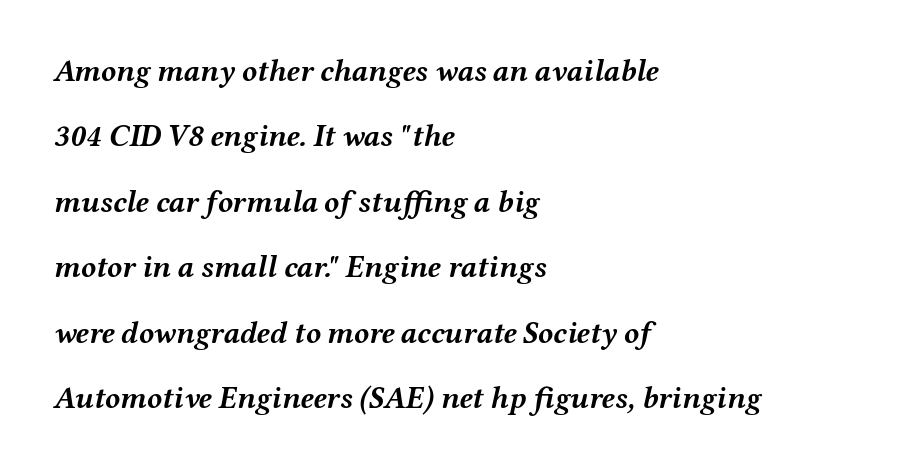
The image shows 31 px semibold, wide type, italic (leaning right); set left-aligned, loose line spacing (2.11x), normal letter spacing, not underlined; medium stroke contrast and a medium x-height.
